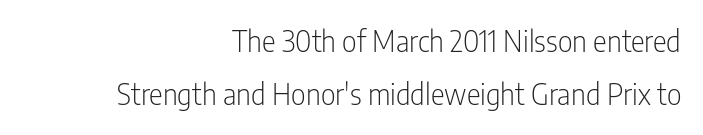
The glyphs are unaccompanied by any horizontal stroke below them. Varying glyph widths throughout — classic text-font behaviour. Spacing between characters is what you'd get straight out of the box. The setting favours the right margin, as signatures and pull-quotes sometimes do.
